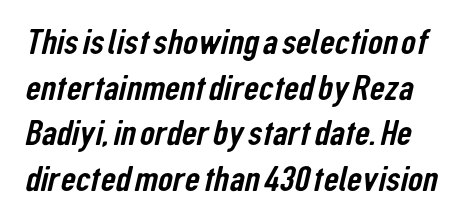
{"serif": "no", "width": "condensed", "stroke_contrast": "low", "x_height": "medium", "monospaced": "no", "underline": "no", "line_spacing_ratio": 1.23, "letter_spacing": "normal", "letter_spacing_em": 0.0, "glyph_px": 37}
